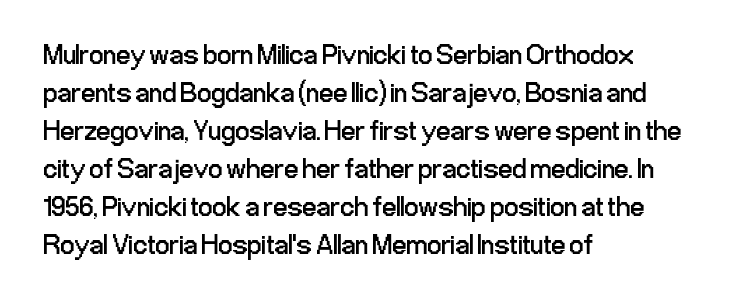
{"serif": "no", "italic": "no", "bold": "no", "weight": "regular", "width": "condensed", "stroke_contrast": "low", "x_height": "medium", "monospaced": "no", "underline": "no", "align": "left", "line_spacing": "normal", "line_spacing_ratio": 1.36, "letter_spacing": "normal", "letter_spacing_em": 0.0, "glyph_px": 28}
